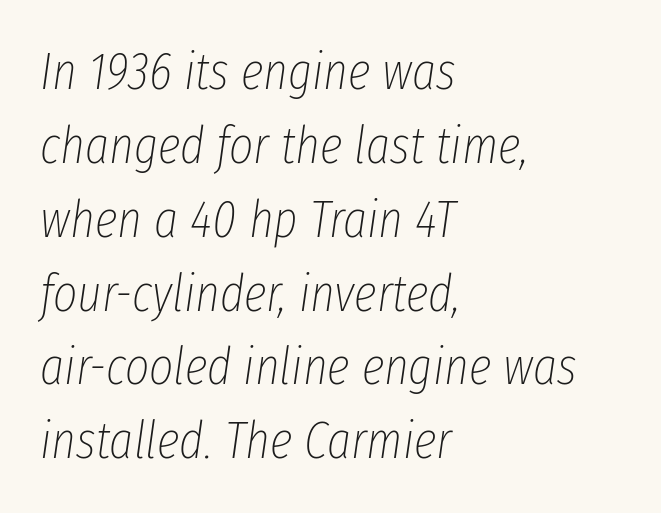
There is no visible air inserted between adjacent glyphs. The lettering tilts uniformly, giving the passage an italic look. Caption: multi-line text, flush left, ragged right. Note the varied advance widths — an 'i' is clearly narrower than an 'm'. Regular leading. Nothing heavy about these letters — not bold at all.
